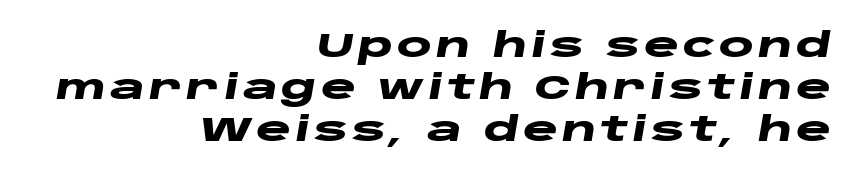
On the weight axis this lands at bold, roughly 700. Summary of vertical rhythm: regular, with standard interline spacing. Each letter keeps its own natural width here, so spacing adapts to shape. One-word summary of the alignment: right. Underline: absent. There's an unmistakable incline to the writing here.
